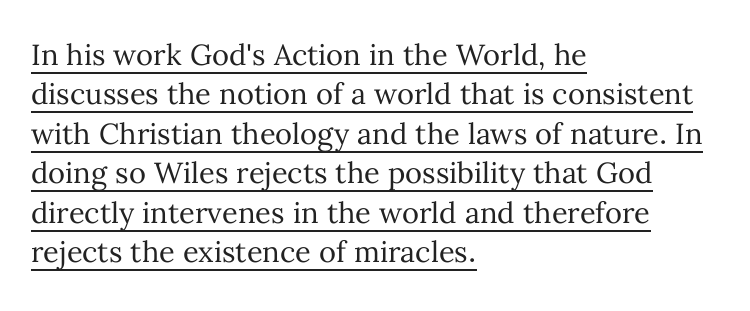
Words appear dense and cohesive because spacing is normal. The letters advance in unequal steps, a hallmark of proportional type. The glyphs are accompanied by a horizontal stroke just below them. Do the letters lean? They stand straight.
